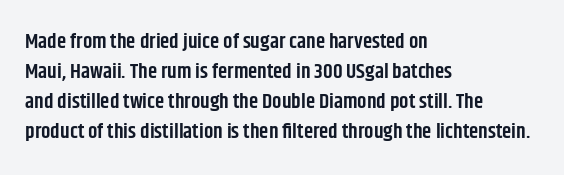
What weight is shown? A semibold, between regular and bold. Nobody touched the tracking dial on this one. This sample keeps an unexceptional amount of space between lines. The typography opts for an upright posture over an oblique one. These lines stack with their left ends in a neat column. The specimen omits any rule beneath the text block's lines.
